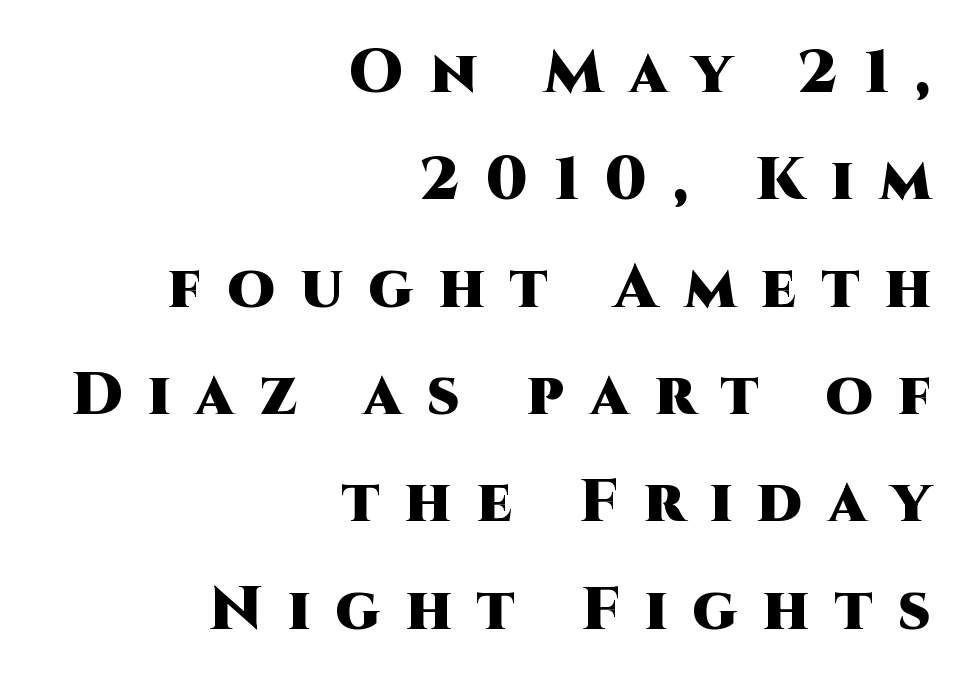
{"serif": "no", "italic": "no", "bold": "yes", "weight": "heavy", "width": "normal", "stroke_contrast": "high", "x_height": "large", "monospaced": "no", "underline": "no", "align": "right", "line_spacing_ratio": 1.76, "letter_spacing": "wide", "letter_spacing_em": 0.42, "glyph_px": 61}
